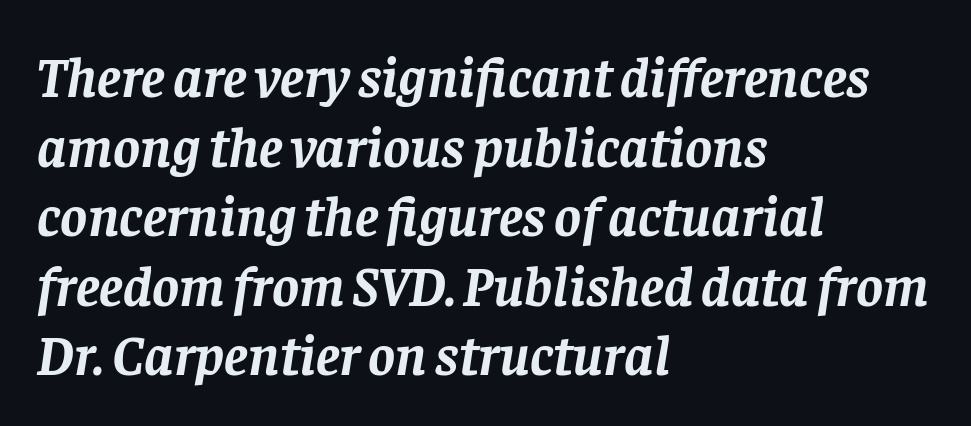
The image shows 57 px semibold serif type, italic (leaning right); set left-aligned, line spacing 1.22x, normal letter spacing, not underlined; low stroke contrast and a large x-height.
